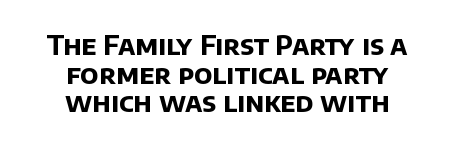
Q: Is the text bold? A: Yes.
Q: Is the text underlined? A: No.
Q: How is the paragraph aligned? A: Centered.
Q: Is the spacing between letters normal or unusually wide? A: Normal.
Q: Is the spacing between lines tight, normal or loose? A: Tight.
